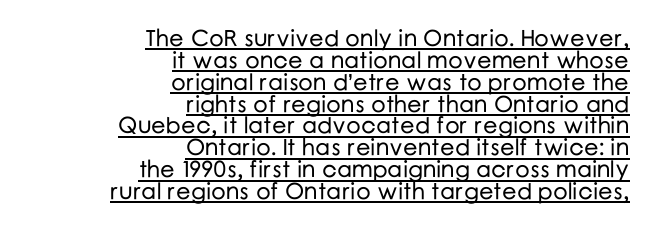
This block would grow much taller if given ordinary leading; it's compressed now. The setting favours the right margin, as signatures and pull-quotes sometimes do. Upright lettering throughout. Is there an underline? Yes — a line sits under the letters. Words appear dense and cohesive because spacing is normal.
